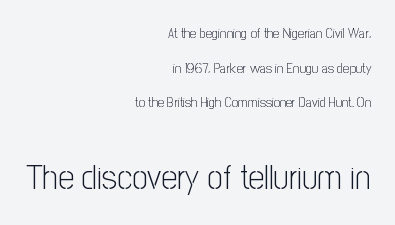
No italicization has been applied; the sample stays upright. On a weight scale, this lands at 450 or below. The foot of each line stays bare and open. Note the varied advance widths — an 'i' is clearly narrower than an 'm'. This sample is right-justified, so line beginnings fall wherever the words allow.
